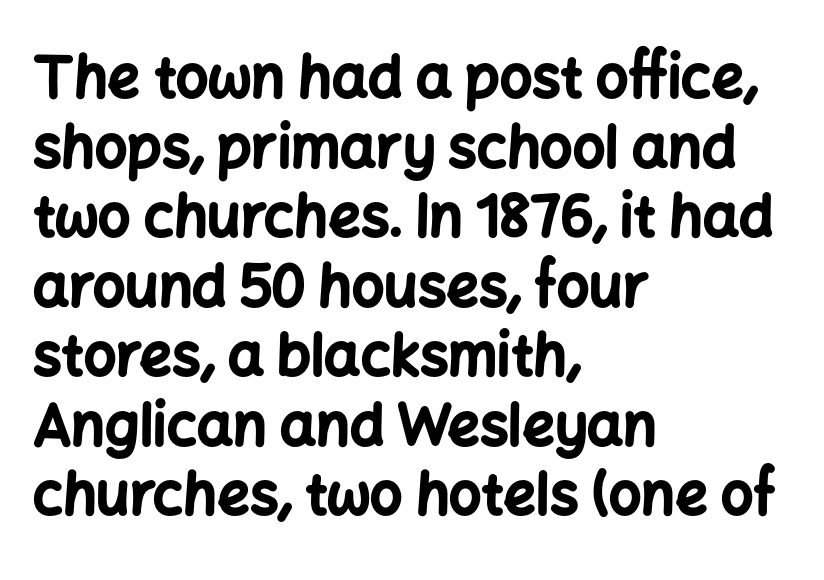
{"serif": "no", "italic": "no", "bold": "yes", "weight": "bold", "width": "normal", "stroke_contrast": "low", "x_height": "medium", "monospaced": "no", "underline": "no", "align": "left", "line_spacing_ratio": 1.22, "letter_spacing": "normal", "letter_spacing_em": 0.0, "glyph_px": 57}
